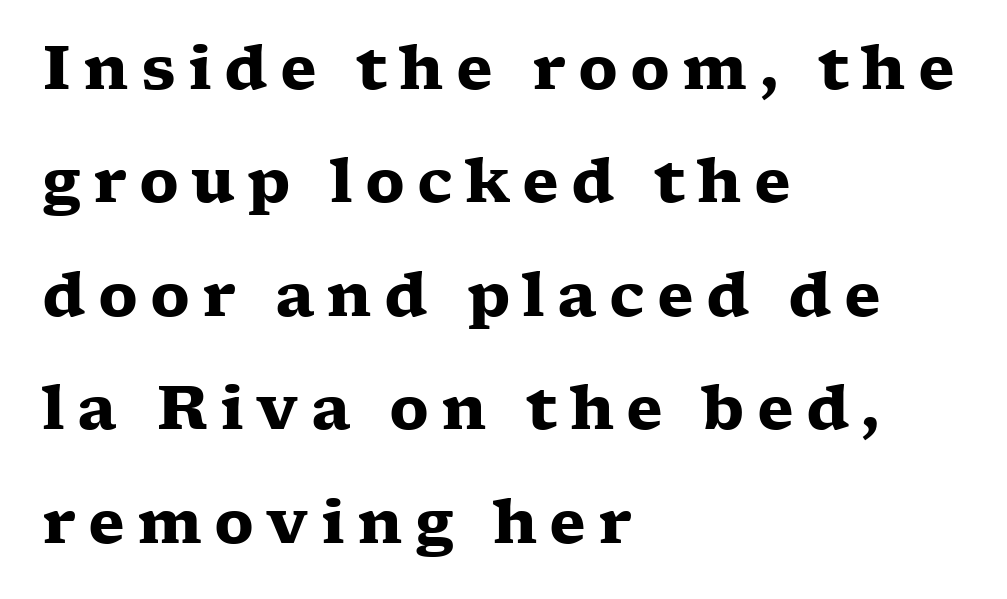
{"serif": "yes", "italic": "no", "bold": "yes", "weight": "heavy", "width": "wide", "stroke_contrast": "low", "x_height": "medium", "monospaced": "no", "underline": "no", "align": "left", "line_spacing_ratio": 1.89, "letter_spacing": "wide", "letter_spacing_em": 0.2, "glyph_px": 60}
